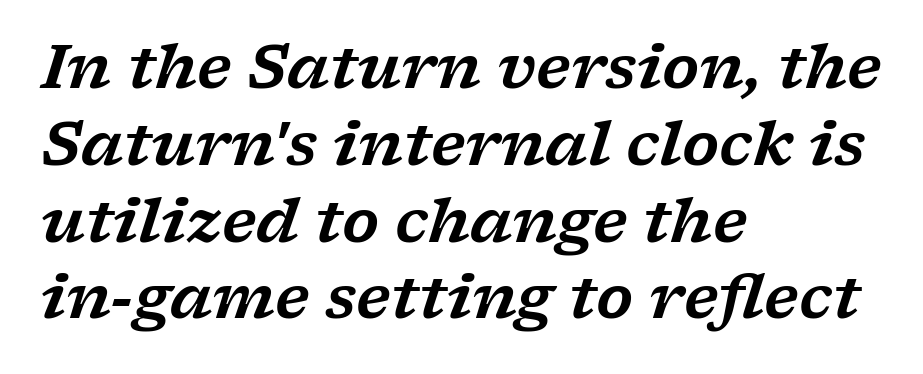
Q: Is the text italic (slanted)? A: Yes, it leans right by about 17 degrees.
Q: Is the typeface a serif or a sans-serif typeface? A: Serif.
Q: Is the text underlined? A: No.
Q: How is the paragraph aligned? A: Left-aligned.
Q: Is the spacing between letters normal or unusually wide? A: Normal.
Q: Is the spacing between lines tight, normal or loose? A: Normal.
Q: Width (condensed, normal, or wide)? A: Wide.
Q: Stroke contrast? A: Low.
Q: x-height? A: Medium.
Q: Monospaced? A: No.
